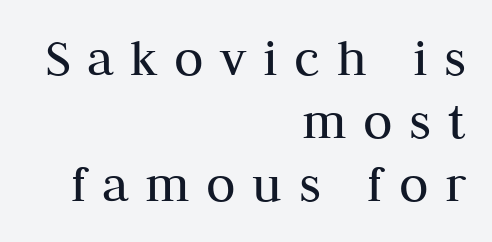
{"serif": "yes", "italic": "no", "bold": "no", "weight": "regular", "width": "normal", "stroke_contrast": "medium", "x_height": "medium", "monospaced": "no", "underline": "no", "align": "right", "line_spacing_ratio": 1.17, "letter_spacing": "wide", "letter_spacing_em": 0.31, "glyph_px": 54}
